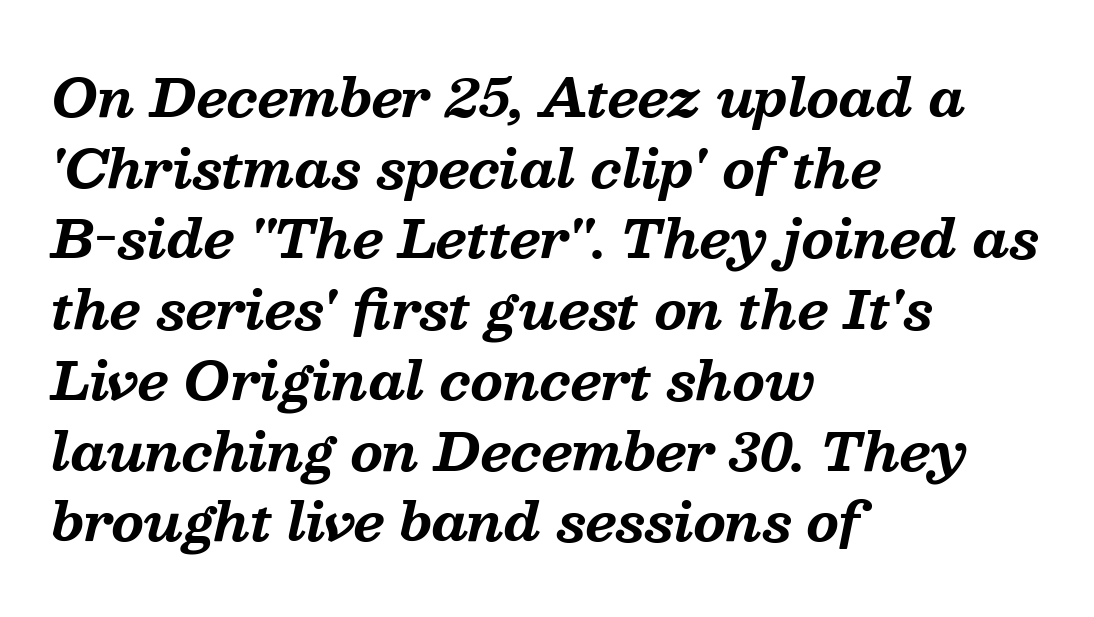
Q: Is the text bold? A: Yes.
Q: Is the text italic (slanted)? A: Yes, it leans right by about 13 degrees.
Q: Is the typeface a serif or a sans-serif typeface? A: Serif.
Q: Is the text underlined? A: No.
Q: How is the paragraph aligned? A: Left-aligned.
Q: Is the spacing between letters normal or unusually wide? A: Normal.
Q: Is the spacing between lines tight, normal or loose? A: Normal.
Q: Width (condensed, normal, or wide)? A: Normal.
Q: Stroke contrast? A: Medium.
Q: x-height? A: Medium.
Q: Monospaced? A: No.
